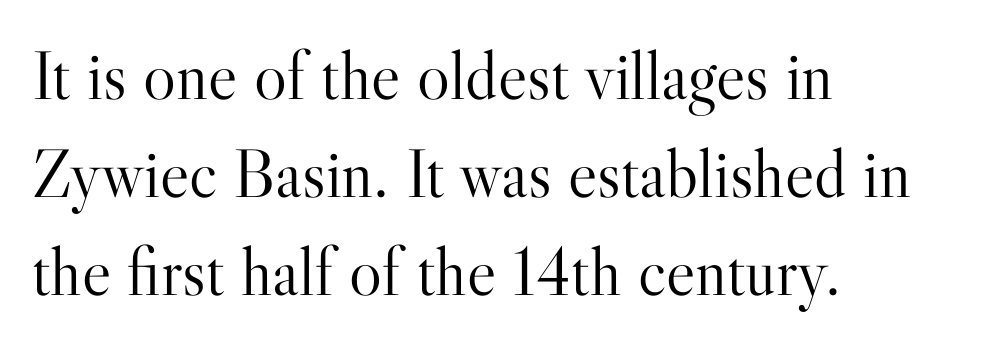
The image shows 69 px light serif type, upright; set left-aligned, normal line spacing (1.42x), normal letter spacing, not underlined; high stroke contrast and a small x-height.
